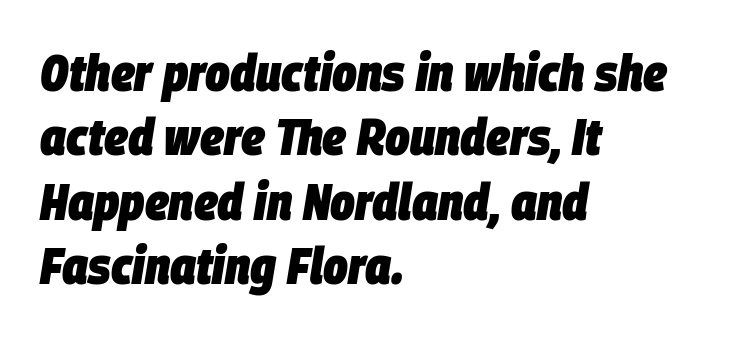
Q: Is the text bold? A: Yes.
Q: Is the text italic (slanted)? A: Yes, it leans right by about 9 degrees.
Q: Is the text underlined? A: No.
Q: How is the paragraph aligned? A: Left-aligned.
Q: Is the spacing between letters normal or unusually wide? A: Normal.
Q: Width (condensed, normal, or wide)? A: Condensed.
Q: Stroke contrast? A: Low.
Q: x-height? A: Large.
Q: Monospaced? A: No.
